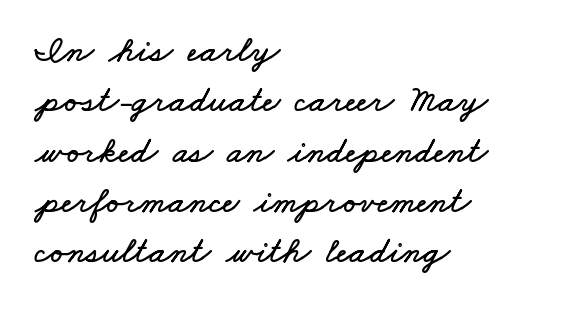
Q: Is the text underlined? A: No.
Q: How is the paragraph aligned? A: Left-aligned.
Q: Is the spacing between letters normal or unusually wide? A: Normal.
Q: Is the spacing between lines tight, normal or loose? A: Normal.
Q: Width (condensed, normal, or wide)? A: Wide.
Q: Stroke contrast? A: Low.
Q: x-height? A: Small.
Q: Monospaced? A: No.
